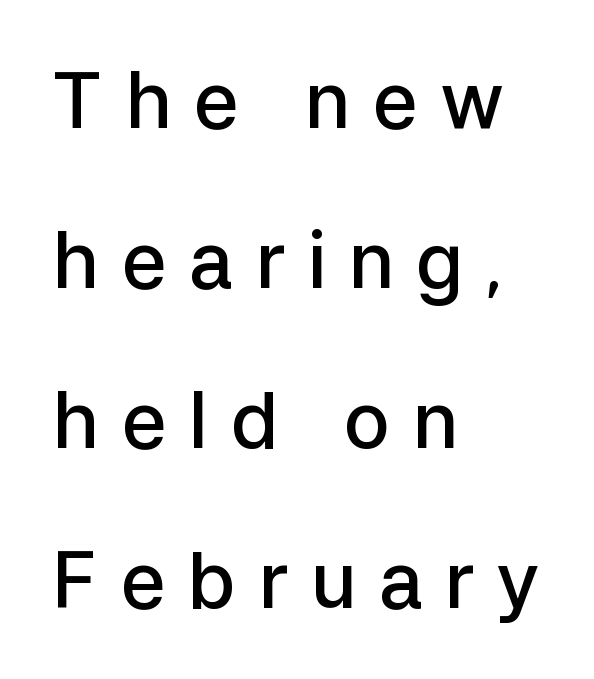
Q: Is the text bold? A: Semi-bold.
Q: Is the text italic (slanted)? A: No, it is upright.
Q: Is the typeface a serif or a sans-serif typeface? A: Sans-serif.
Q: Is the text underlined? A: No.
Q: How is the paragraph aligned? A: Left-aligned.
Q: Is the spacing between letters normal or unusually wide? A: Unusually wide.
Q: Is the spacing between lines tight, normal or loose? A: Loose.
Q: Width (condensed, normal, or wide)? A: Normal.
Q: Stroke contrast? A: Low.
Q: x-height? A: Medium.
Q: Monospaced? A: No.
